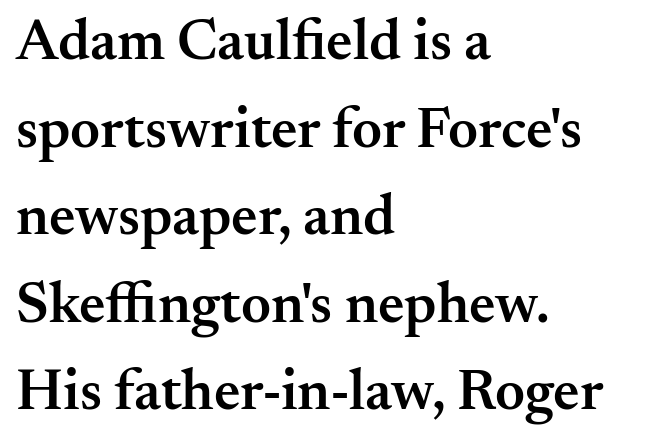
The passage shown is typed in a proportional face where columns would drift. The designer went with a serif here, giving each stem small feet. A clean baseline with only descenders dipping below it. Nothing unusual about the tracking: characters are spaced as the font intends.
